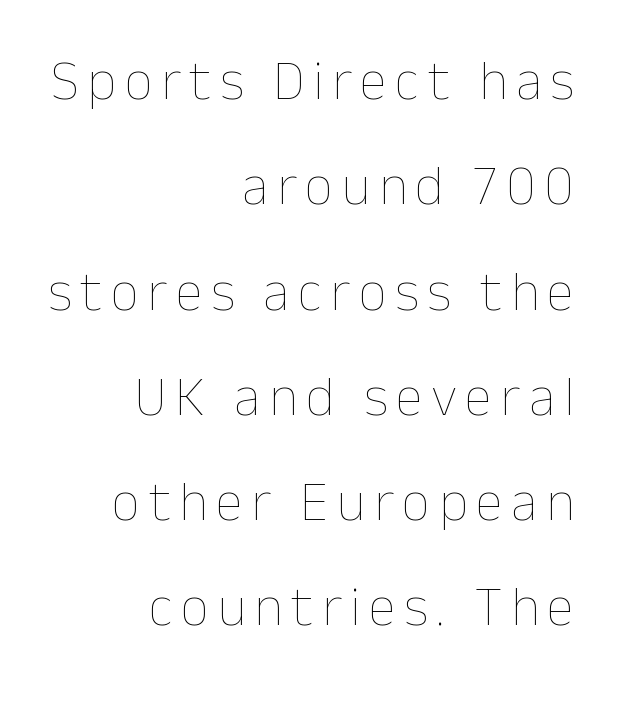
{"italic": "no", "bold": "no", "weight": "thin", "width": "normal", "stroke_contrast": "low", "x_height": "medium", "monospaced": "no", "underline": "no", "align": "right", "line_spacing_ratio": 1.88, "glyph_px": 56}
